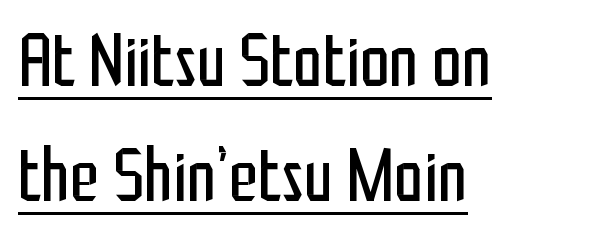
Q: Is the text bold? A: No.
Q: Is the text italic (slanted)? A: No, it is upright.
Q: Is the typeface a serif or a sans-serif typeface? A: Sans-serif.
Q: Is the text underlined? A: Yes.
Q: How is the paragraph aligned? A: Left-aligned.
Q: Is the spacing between letters normal or unusually wide? A: Normal.
Q: Is the spacing between lines tight, normal or loose? A: Normal.
Q: Width (condensed, normal, or wide)? A: Condensed.
Q: Stroke contrast? A: Low.
Q: x-height? A: Medium.
Q: Monospaced? A: No.
